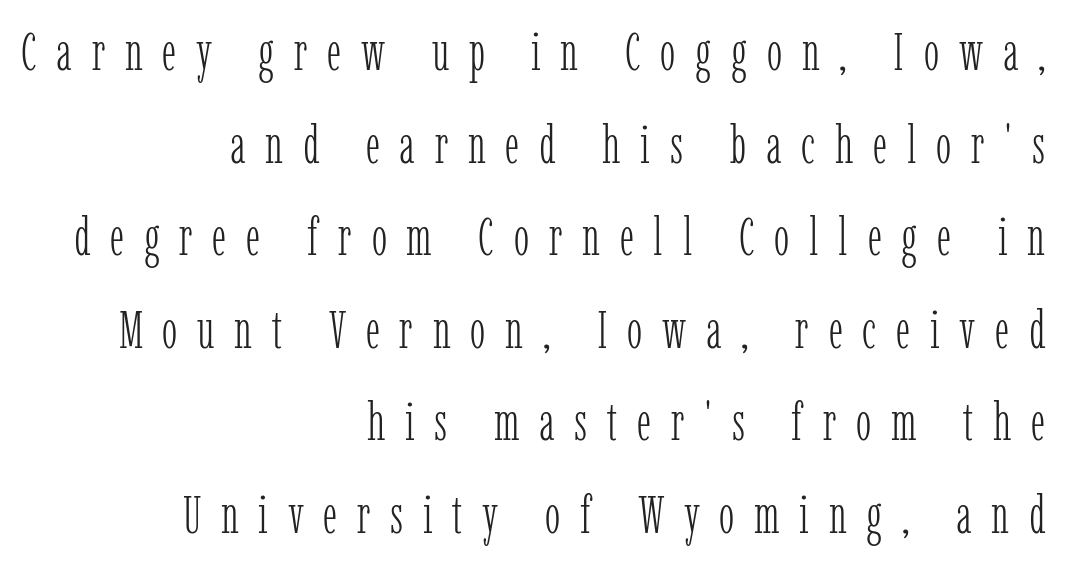
Right-aligned paragraph, ragged on the left. Is this a fixed-width face? No — the glyphs have proportional, varying widths. Ink coverage per letter is moderate at most. Tall strokes in this sample are plumb rather than angled. Underlining? Definitely not there.
